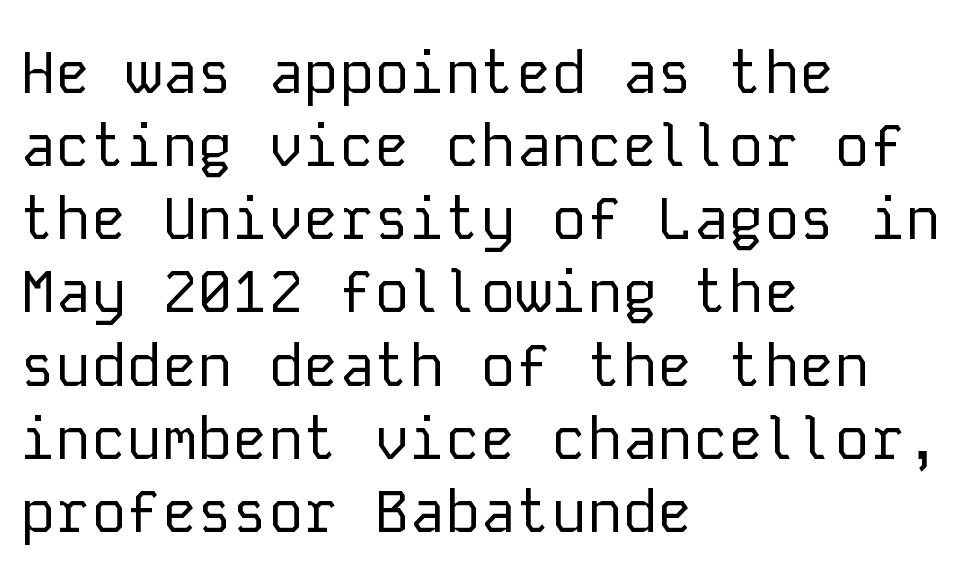
The image shows 59 px regular-weight sans-serif type, upright, monospaced; set left-aligned, line spacing 1.24x, normal letter spacing, not underlined; low stroke contrast and a medium x-height.
